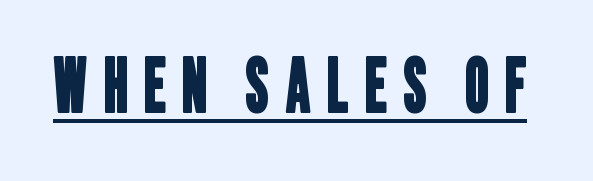
The typeface chosen for these lines omits serifs. Is there an underline? Yes — a line sits under the letters. The tracking jumps out immediately: characters are airy and widely separated. These lines are rendered in a variable-pitch font.
